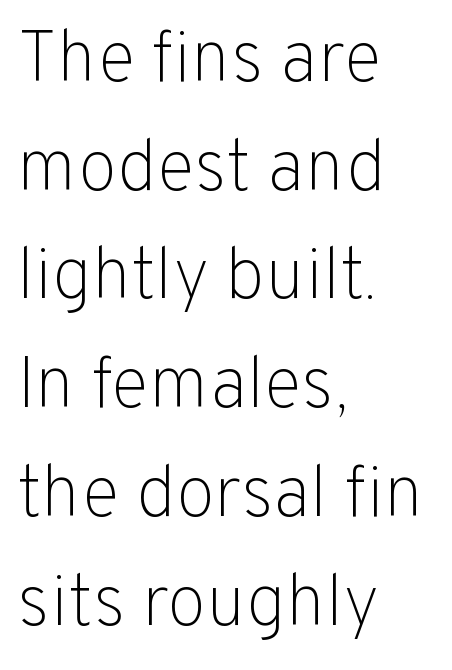
Q: Is the text bold? A: No.
Q: Is the text italic (slanted)? A: No, it is upright.
Q: Is the typeface a serif or a sans-serif typeface? A: Sans-serif.
Q: Is the text underlined? A: No.
Q: How is the paragraph aligned? A: Left-aligned.
Q: Is the spacing between letters normal or unusually wide? A: Normal.
Q: Is the spacing between lines tight, normal or loose? A: Normal.
Q: Width (condensed, normal, or wide)? A: Normal.
Q: Stroke contrast? A: Low.
Q: x-height? A: Medium.
Q: Monospaced? A: No.
